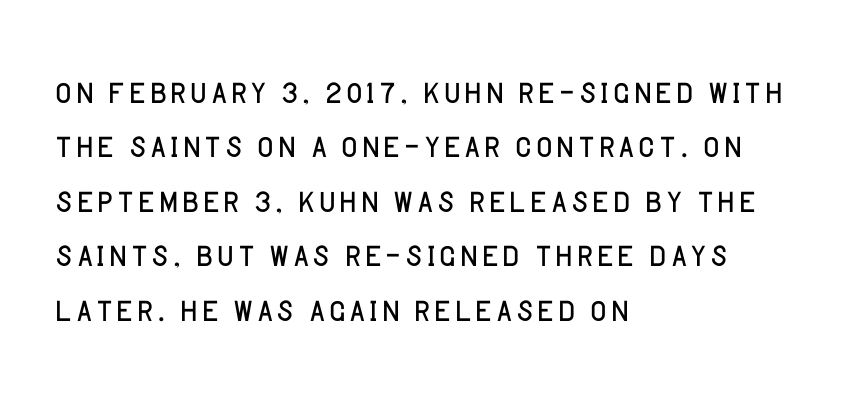
Q: Is the text bold? A: No.
Q: Is the text italic (slanted)? A: No, it is upright.
Q: Is the typeface a serif or a sans-serif typeface? A: Sans-serif.
Q: Is the text underlined? A: No.
Q: How is the paragraph aligned? A: Left-aligned.
Q: Is the spacing between letters normal or unusually wide? A: Normal.
Q: Width (condensed, normal, or wide)? A: Normal.
Q: Stroke contrast? A: Low.
Q: x-height? A: Large.
Q: Monospaced? A: No.
